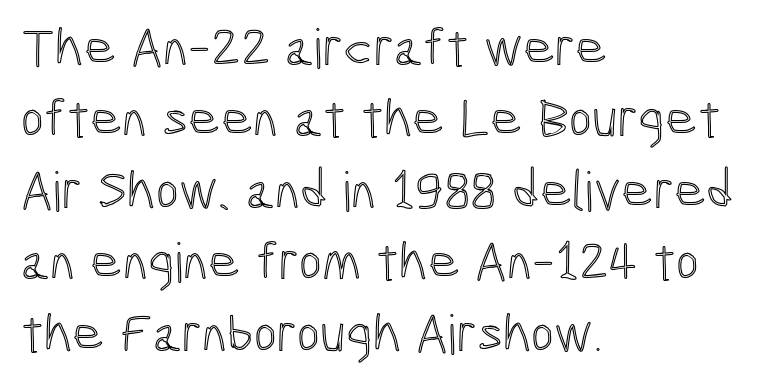
Q: Is the text italic (slanted)? A: No, it is upright.
Q: Is the text underlined? A: No.
Q: How is the paragraph aligned? A: Left-aligned.
Q: Is the spacing between letters normal or unusually wide? A: Normal.
Q: Is the spacing between lines tight, normal or loose? A: Normal.
Q: Width (condensed, normal, or wide)? A: Condensed.
Q: x-height? A: Medium.
Q: Monospaced? A: No.
